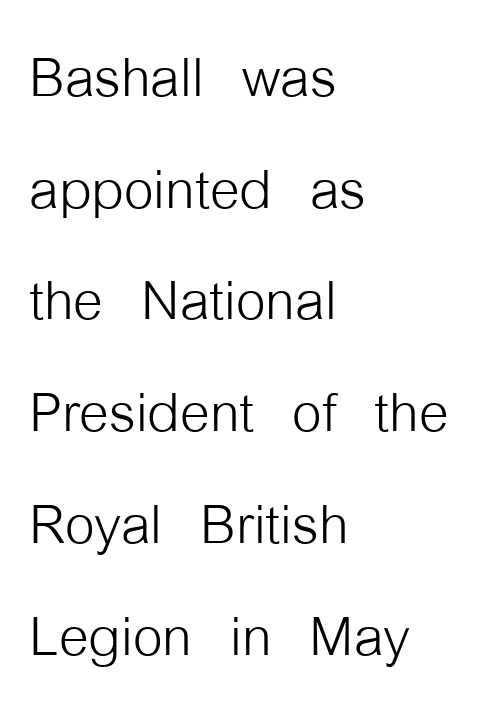
Here the designer chose a conventional face with non-uniform glyph widths. Decoration check: the copy has no underline. Is the letter spacing exaggerated? No — it looks like the ordinary default. This sample keeps an unexceptional amount of space between lines. In terms of letterform style, serifs are entirely absent. The face looks like a standard text weight, possibly lighter.
